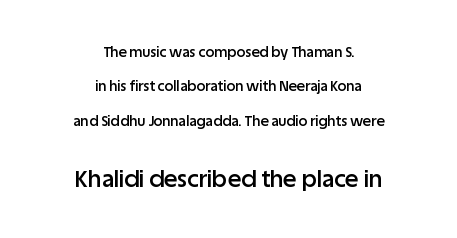
The leading is generous, giving the passage an open texture. The strip under each line holds only bare page. Here the second block reads like a headline and the first like body copy. Caption: standard tracking, unaltered. Every row of glyphs is offset so its center matches the block's center. The typography opts for an upright posture over an oblique one.
